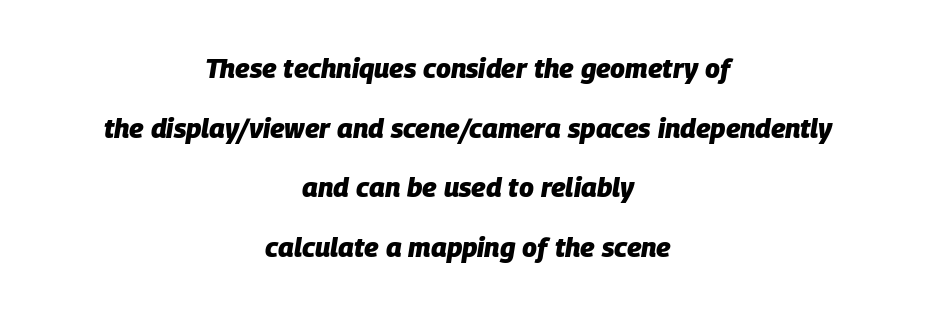
{"italic": "yes", "lean": "right", "slant_degrees": 9, "bold": "yes", "underline": "no", "align": "center", "line_spacing": "loose", "line_spacing_ratio": 2.21, "letter_spacing": "normal", "letter_spacing_em": 0.0, "glyph_px": 27}
